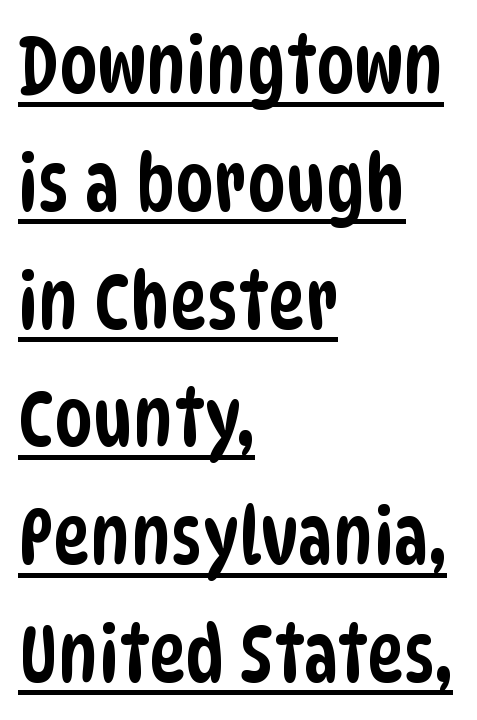
The image shows 78 px condensed sans-serif type; set left-aligned, normal line spacing (1.51x), normal letter spacing, underlined; low stroke contrast and a large x-height.
